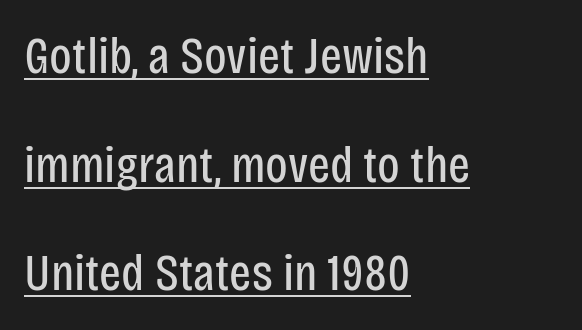
{"serif": "no", "italic": "no", "bold": "no", "weight": "regular", "width": "condensed", "stroke_contrast": "low", "x_height": "large", "monospaced": "no", "underline": "yes", "align": "left", "line_spacing": "loose", "line_spacing_ratio": 2.09, "letter_spacing": "normal", "letter_spacing_em": 0.0, "glyph_px": 52}
